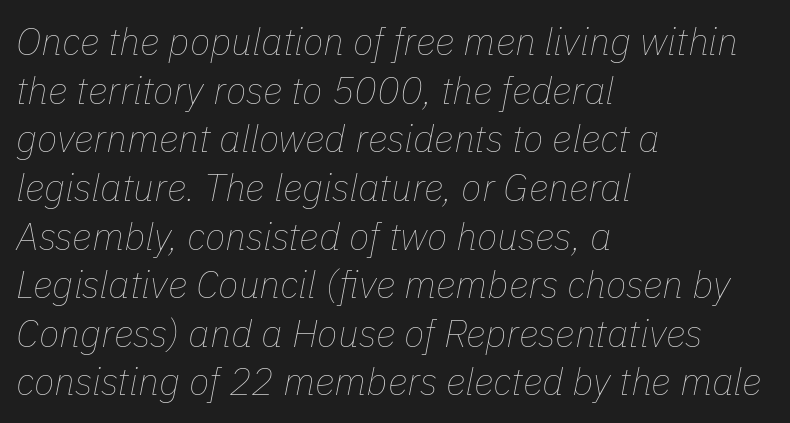
Q: Is the text bold? A: No.
Q: Is the text italic (slanted)? A: Yes, it leans right by about 11 degrees.
Q: Is the text underlined? A: No.
Q: How is the paragraph aligned? A: Left-aligned.
Q: Is the spacing between letters normal or unusually wide? A: Normal.
Q: Is the spacing between lines tight, normal or loose? A: Normal.
Q: Width (condensed, normal, or wide)? A: Normal.
Q: Stroke contrast? A: Low.
Q: x-height? A: Medium.
Q: Monospaced? A: No.
